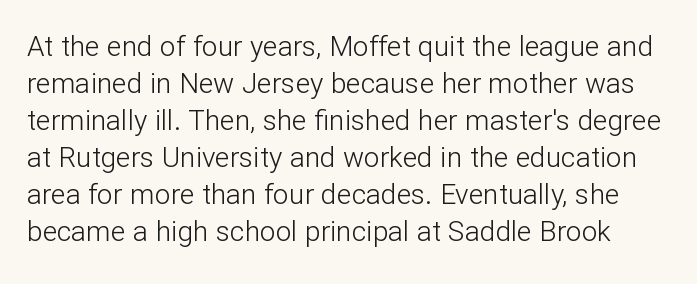
The image shows 28 px light sans-serif type, upright; set normal line spacing (1.32x), normal letter spacing, not underlined; low stroke contrast and a medium x-height.
